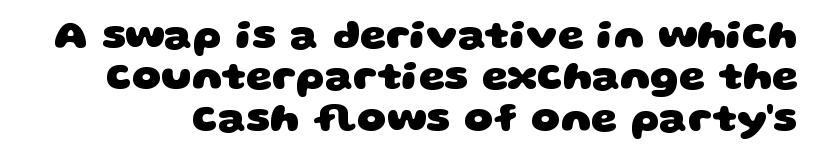
These lines keep a tight, regular rhythm from letter to letter. The font is running at its bold setting. The designer went with a sans here, leaving each stem footless. The letters advance in unequal steps, a hallmark of proportional type.
